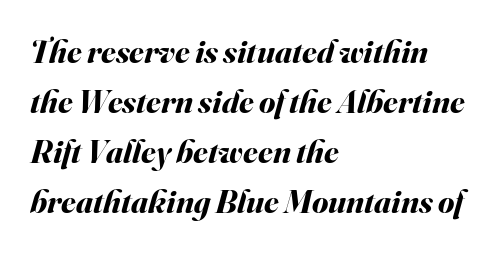
{"italic": "yes", "lean": "right", "slant_degrees": 16, "bold": "yes", "weight": "bold", "width": "normal", "stroke_contrast": "medium", "x_height": "small", "monospaced": "no", "underline": "no", "align": "left", "line_spacing": "normal", "line_spacing_ratio": 1.52, "letter_spacing": "normal", "letter_spacing_em": 0.0, "glyph_px": 33}
